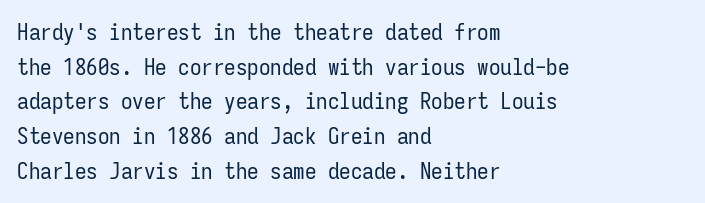
Q: Is the text bold? A: No.
Q: Is the text italic (slanted)? A: No, it is upright.
Q: Is the text underlined? A: No.
Q: How is the paragraph aligned? A: Left-aligned.
Q: Is the spacing between letters normal or unusually wide? A: Normal.
Q: Is the spacing between lines tight, normal or loose? A: Normal.
